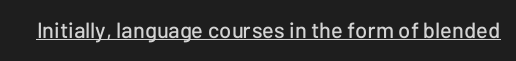
Compared with typical body copy, the letter spacing here is the same. Honestly, the underline is the first thing you notice here. No italicization has been applied; the sample stays upright.
